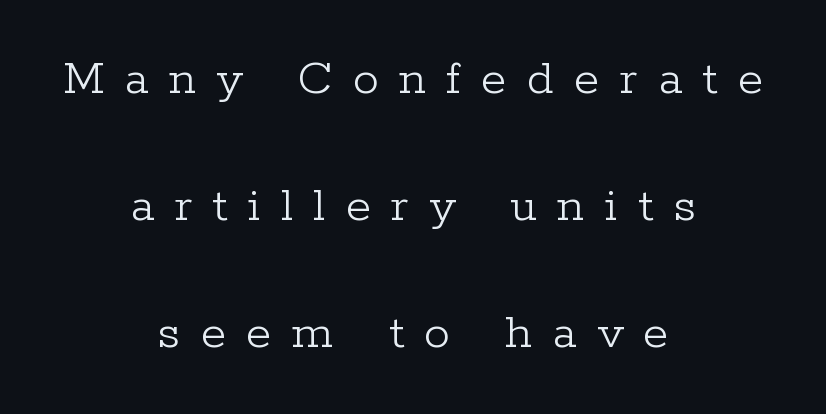
Posture: vertical. Vertically, the passage feels expansive, rows floating well apart. The whitespace from short lines is split evenly between both sides. The text was rendered using a seriffed face with decorative stroke endings.
